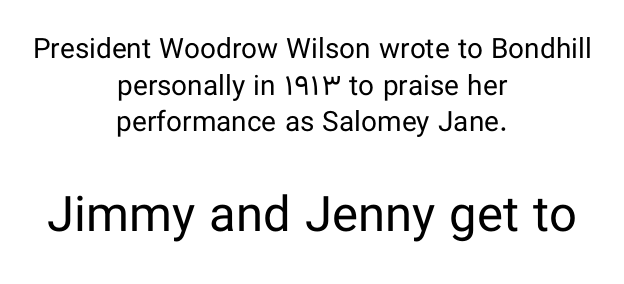
The image shows 49 px regular-weight sans-serif type, upright; set centered, normal line spacing (1.31x), normal letter spacing, not underlined; the second (bottom) block is 1.75x larger; low stroke contrast and a medium x-height.
